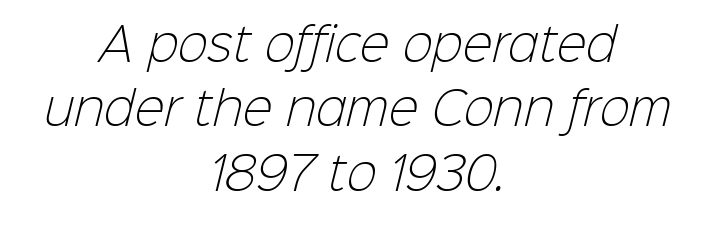
These lines stack symmetrically, like a column narrowing and widening about its center. Anything drawn beneath the words? Only blank space. Ink coverage per letter is moderate at most. Does extra space separate the letters? No, they use regular spacing.
